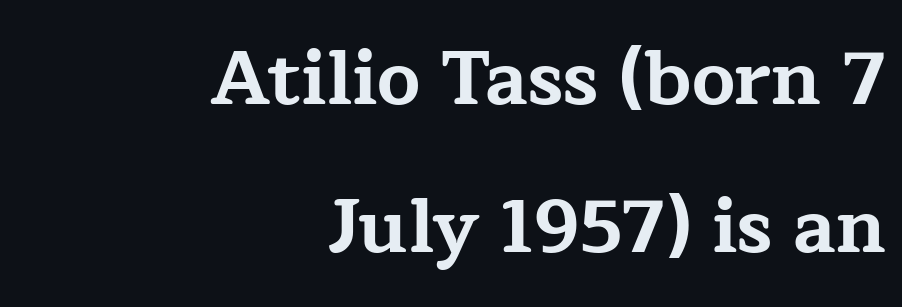
Q: Is the text bold? A: Yes.
Q: Is the text italic (slanted)? A: No, it is upright.
Q: Is the typeface a serif or a sans-serif typeface? A: Serif.
Q: Is the text underlined? A: No.
Q: How is the paragraph aligned? A: Right-aligned.
Q: Is the spacing between letters normal or unusually wide? A: Normal.
Q: Is the spacing between lines tight, normal or loose? A: Loose.
Q: Width (condensed, normal, or wide)? A: Wide.
Q: Stroke contrast? A: Low.
Q: x-height? A: Medium.
Q: Monospaced? A: No.
